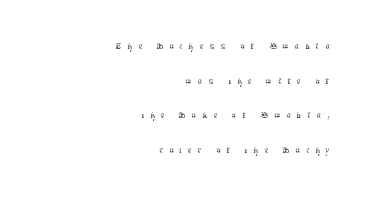
The image shows 21 px text type, upright; set right-aligned, normal line spacing (1.65x), unusually wide letter spacing (+0.29 em), not underlined.
